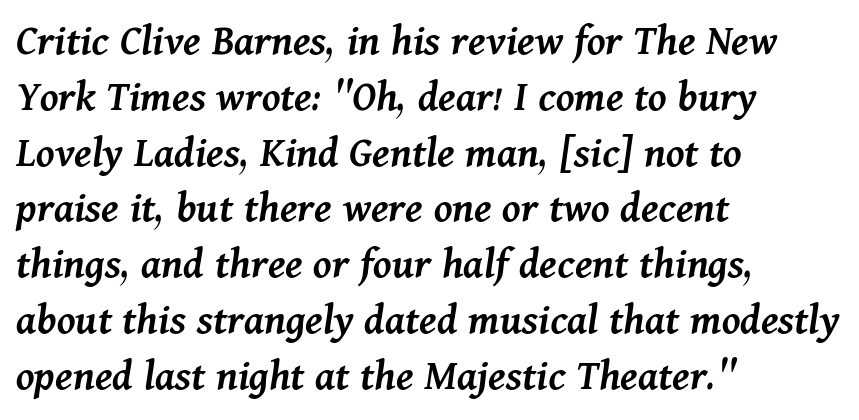
Q: Is the text bold? A: Semi-bold.
Q: Is the text italic (slanted)? A: Yes, it leans right by about 11 degrees.
Q: Is the text underlined? A: No.
Q: How is the paragraph aligned? A: Left-aligned.
Q: Is the spacing between letters normal or unusually wide? A: Normal.
Q: Width (condensed, normal, or wide)? A: Normal.
Q: Stroke contrast? A: Medium.
Q: x-height? A: Medium.
Q: Monospaced? A: No.
